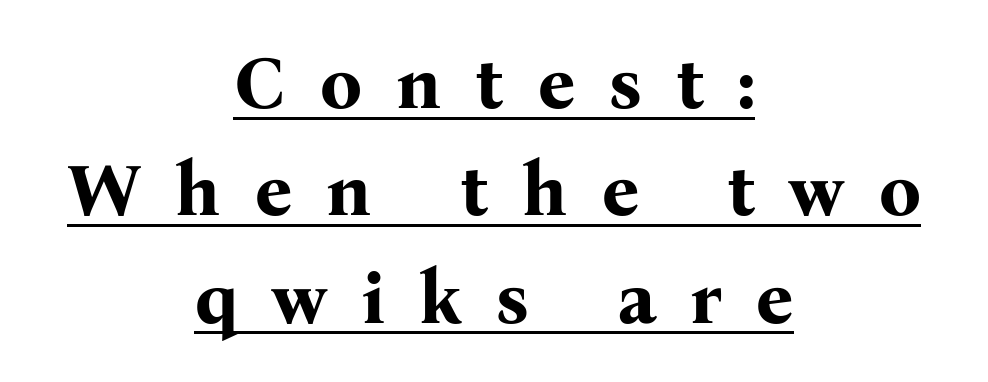
Q: Is the text bold? A: Yes.
Q: Is the text italic (slanted)? A: No, it is upright.
Q: Is the typeface a serif or a sans-serif typeface? A: Serif.
Q: Is the text underlined? A: Yes.
Q: How is the paragraph aligned? A: Centered.
Q: Is the spacing between letters normal or unusually wide? A: Unusually wide.
Q: Is the spacing between lines tight, normal or loose? A: Normal.
Q: Width (condensed, normal, or wide)? A: Normal.
Q: Stroke contrast? A: Medium.
Q: x-height? A: Medium.
Q: Monospaced? A: No.
